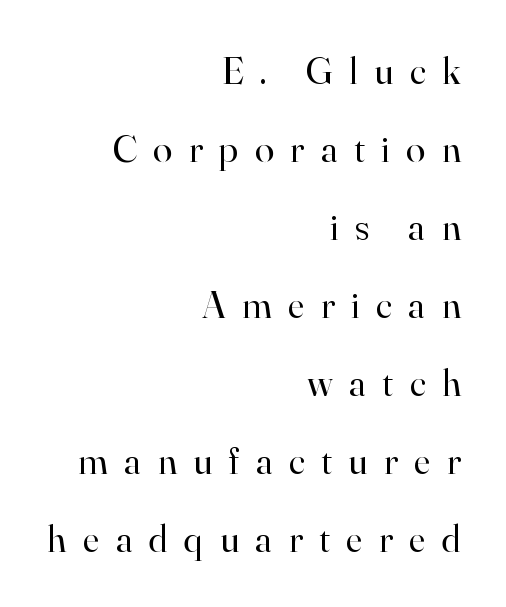
Check under the words: just untouched page. Every stem runs plumb, perpendicular to the baseline. Display-style spreading of the glyphs; the letterfit is very open. Weight: in the light-to-regular range. The letters advance in unequal steps, a hallmark of proportional type.
